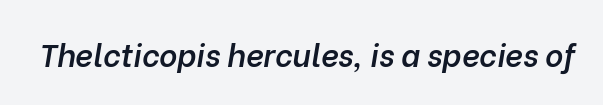
The image shows 31 px semibold type, italic (leaning right); set normal letter spacing, not underlined; low stroke contrast and a medium x-height.
